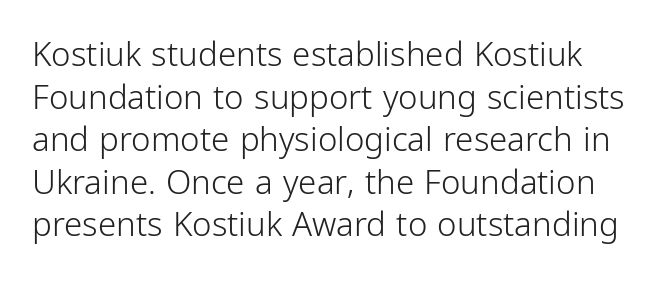
Q: Is the text bold? A: No.
Q: Is the text italic (slanted)? A: No, it is upright.
Q: Is the typeface a serif or a sans-serif typeface? A: Sans-serif.
Q: Is the text underlined? A: No.
Q: Is the spacing between letters normal or unusually wide? A: Normal.
Q: Is the spacing between lines tight, normal or loose? A: Normal.
Q: Width (condensed, normal, or wide)? A: Condensed.
Q: Stroke contrast? A: Low.
Q: x-height? A: Medium.
Q: Monospaced? A: No.
